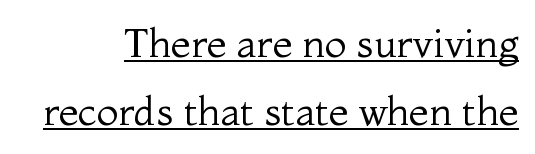
Q: Is the text bold? A: No.
Q: Is the text italic (slanted)? A: No, it is upright.
Q: Is the typeface a serif or a sans-serif typeface? A: Serif.
Q: Is the text underlined? A: Yes.
Q: How is the paragraph aligned? A: Right-aligned.
Q: Is the spacing between letters normal or unusually wide? A: Normal.
Q: Width (condensed, normal, or wide)? A: Normal.
Q: Stroke contrast? A: Medium.
Q: x-height? A: Medium.
Q: Monospaced? A: No.
